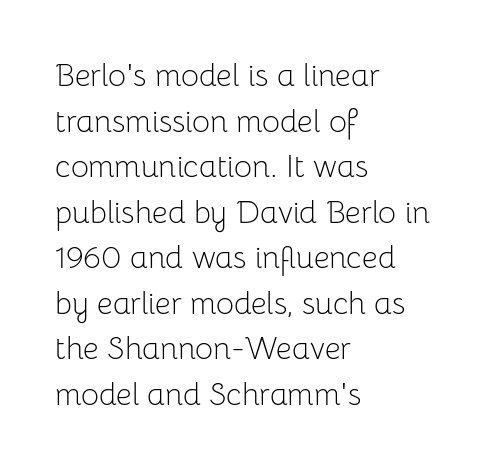
The image shows 31 px light sans-serif type, upright; set left-aligned, normal line spacing (1.47x), normal letter spacing, not underlined; low stroke contrast and a medium x-height.
